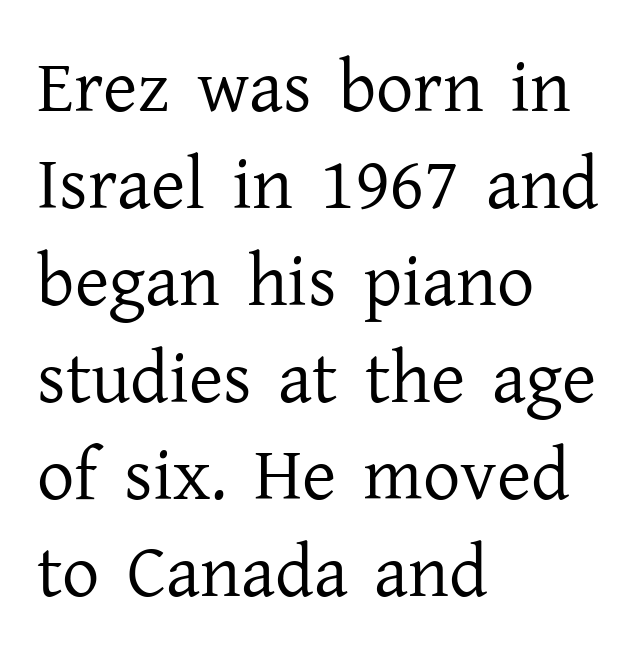
Q: Is the text bold? A: No.
Q: Is the text italic (slanted)? A: No, it is upright.
Q: Is the typeface a serif or a sans-serif typeface? A: Serif.
Q: Is the text underlined? A: No.
Q: How is the paragraph aligned? A: Left-aligned.
Q: Is the spacing between letters normal or unusually wide? A: Normal.
Q: Is the spacing between lines tight, normal or loose? A: Normal.
Q: Width (condensed, normal, or wide)? A: Normal.
Q: Stroke contrast? A: Low.
Q: x-height? A: Medium.
Q: Monospaced? A: No.
